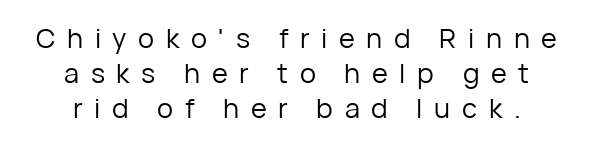
{"italic": "no", "bold": "no", "underline": "no", "align": "center", "line_spacing": "normal", "line_spacing_ratio": 1.29, "letter_spacing": "wide", "letter_spacing_em": 0.43, "glyph_px": 27}
